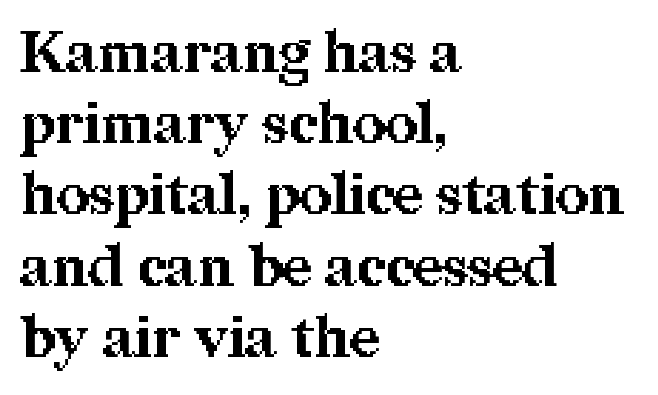
The rendering uses a bold face; every stroke is thick and dark. These lines are rendered in a variable-pitch font. Ascenders rise straight up at ninety degrees. Just letters on the line, the space beneath them empty. In terms of letterform style, serifs are clearly present.
